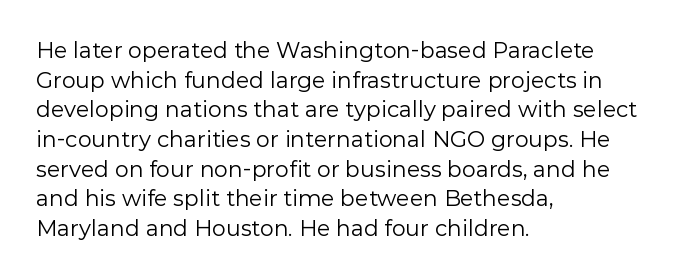
Unmarked baselines from the first word to the last. The designer left line spacing at the default. The rendering anchors every line to the left-hand side. The gaps between neighbouring characters are ordinary and unremarkable. The type sits square on the baseline with zero lean.
